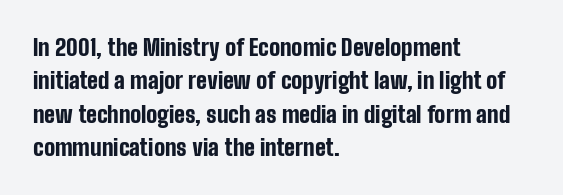
Every letter is thick-stroked: bold, no question. The space directly below the letters is spotless. How would I describe the line gaps? Plain and ordinary. A classic flush-left, rag-right setting is used for this passage. The specimen reads as upright at a glance.
